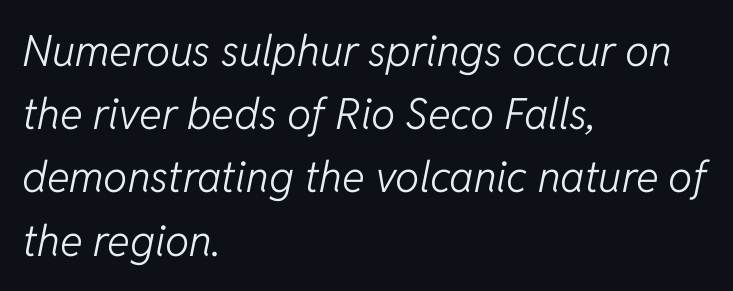
The image shows 43 px light type, italic (leaning right); set left-aligned, normal line spacing (1.47x), normal letter spacing, not underlined; low stroke contrast and a medium x-height.
